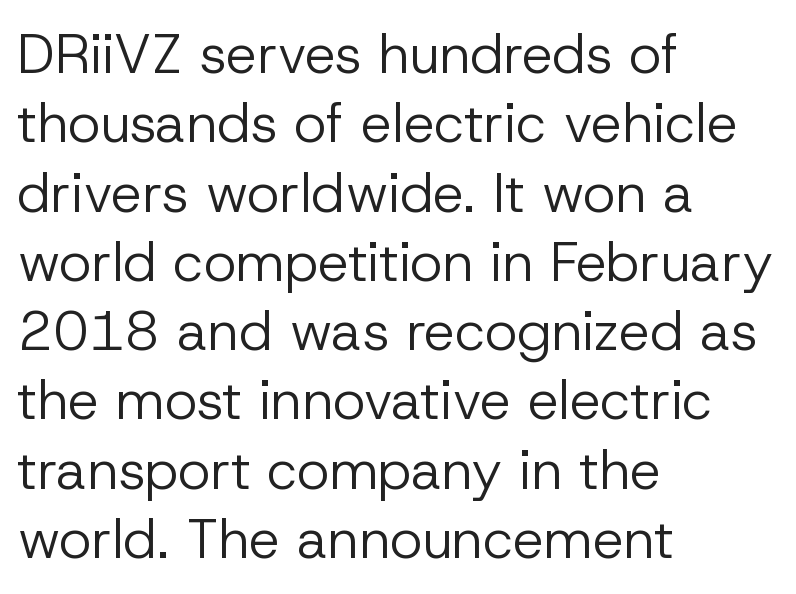
These lines keep a tight, regular rhythm from letter to letter. You could not count columns in this text — the font is proportionally spaced. This reads as an unemphasized weight, regular at the heaviest. Horizontally, the lines are justified to the leading edge only.
